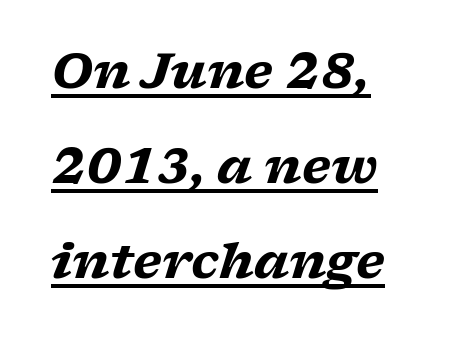
The image shows 48 px heavy, wide serif type, italic (leaning right); set loose line spacing (1.98x), normal letter spacing, underlined; low stroke contrast and a medium x-height.
